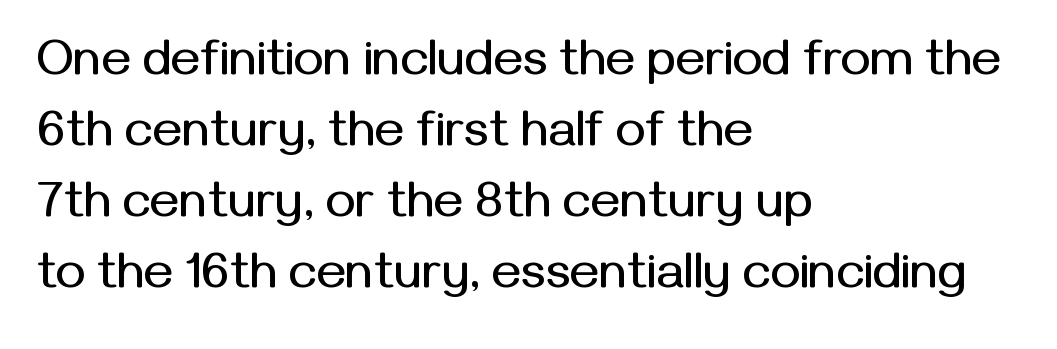
Q: Is the text italic (slanted)? A: No, it is upright.
Q: Is the typeface a serif or a sans-serif typeface? A: Sans-serif.
Q: Is the text underlined? A: No.
Q: How is the paragraph aligned? A: Left-aligned.
Q: Is the spacing between letters normal or unusually wide? A: Normal.
Q: Is the spacing between lines tight, normal or loose? A: Normal.
Q: Width (condensed, normal, or wide)? A: Normal.
Q: Stroke contrast? A: Medium.
Q: x-height? A: Medium.
Q: Monospaced? A: No.
